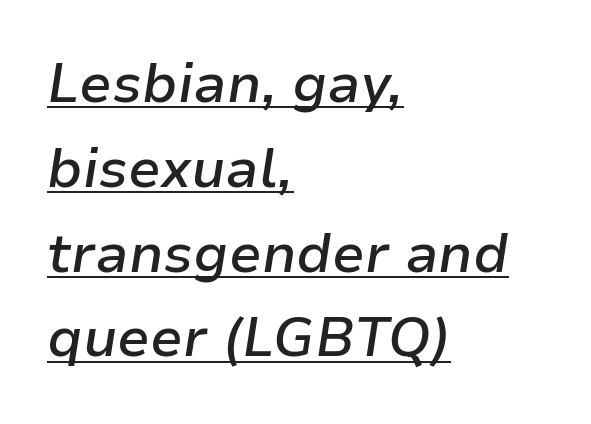
Notice how the stems are inclined rather than vertical — that's the hallmark of italics. Horizontally, the lines are justified to the leading edge only. Is this a fixed-width face? No — the glyphs have proportional, varying widths. Students, observe: this is what conventionally led text looks like. Decoration check: the copy is underlined. Inter-character spacing is left at the font's built-in metrics.
